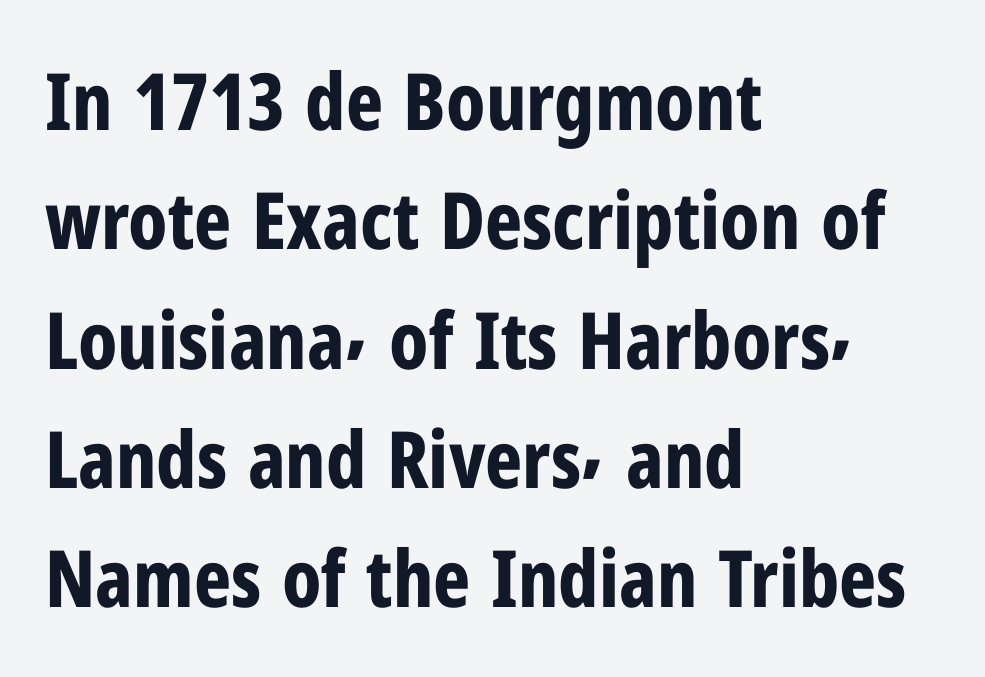
Q: Is the text bold? A: Yes.
Q: Is the text italic (slanted)? A: No, it is upright.
Q: Is the typeface a serif or a sans-serif typeface? A: Sans-serif.
Q: Is the text underlined? A: No.
Q: How is the paragraph aligned? A: Left-aligned.
Q: Is the spacing between letters normal or unusually wide? A: Normal.
Q: Is the spacing between lines tight, normal or loose? A: Normal.
Q: Width (condensed, normal, or wide)? A: Condensed.
Q: Stroke contrast? A: Low.
Q: x-height? A: Medium.
Q: Monospaced? A: No.
